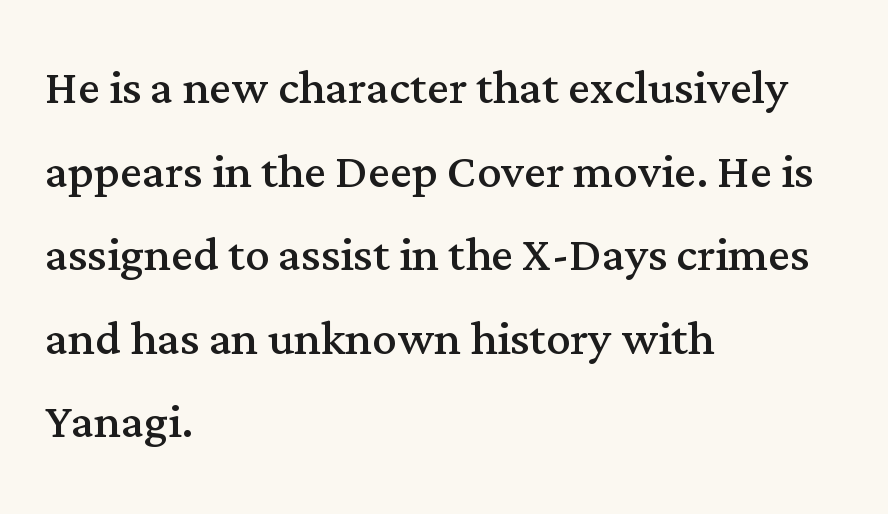
What kind of face is this? One with serifs. Whoever set this chose a conventional vertical rhythm. No chunkiness to these letters — they're not bold. Words float on clear page, feet unadorned. Every row of glyphs begins at an identical x-position on the left.
